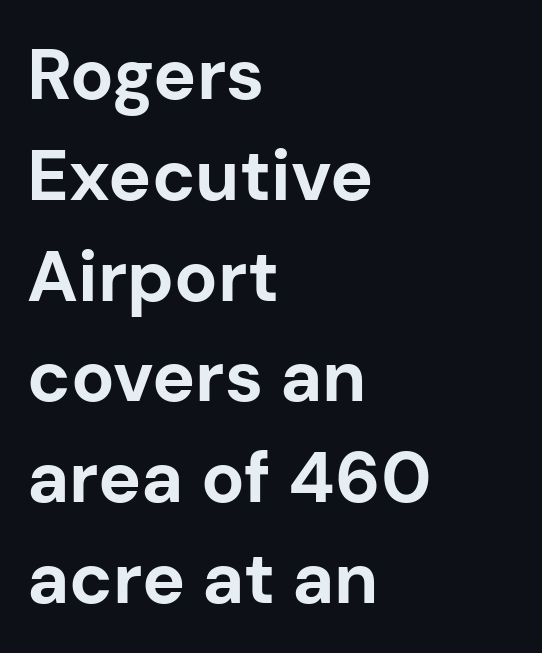
The image shows 72 px bold sans-serif type, upright; set left-aligned, normal line spacing (1.4x), normal letter spacing, not underlined; low stroke contrast and a medium x-height.
